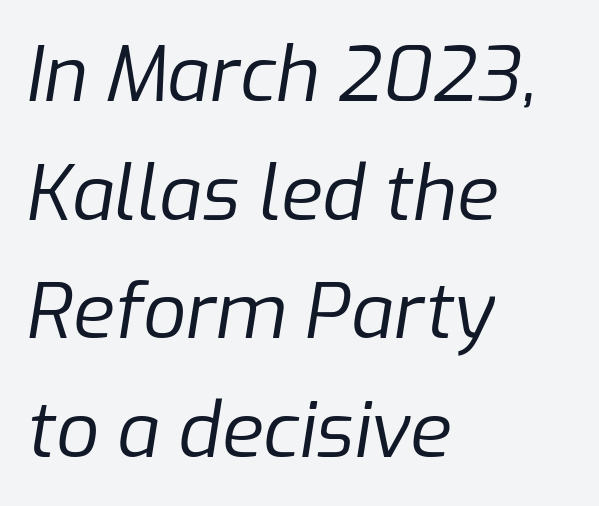
Leading: standard. Is this a fixed-width face? No — the glyphs have proportional, varying widths. The foot of each line stays bare and open. Yep, that's italic — everything's leaning. The paragraph shown leans on its left margin.
